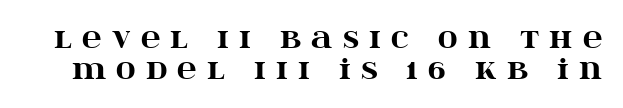
{"italic": "no", "bold": "yes", "underline": "no", "line_spacing": "tight", "line_spacing_ratio": 1.13, "letter_spacing": "wide", "letter_spacing_em": 0.38, "glyph_px": 27}
